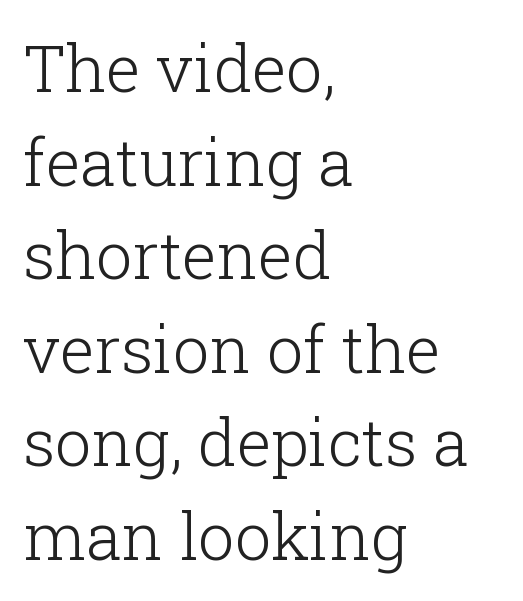
{"serif": "yes", "italic": "no", "bold": "no", "weight": "light", "width": "normal", "stroke_contrast": "low", "x_height": "medium", "monospaced": "no", "underline": "no", "align": "left", "line_spacing": "normal", "line_spacing_ratio": 1.44, "letter_spacing": "normal", "letter_spacing_em": 0.0, "glyph_px": 65}
